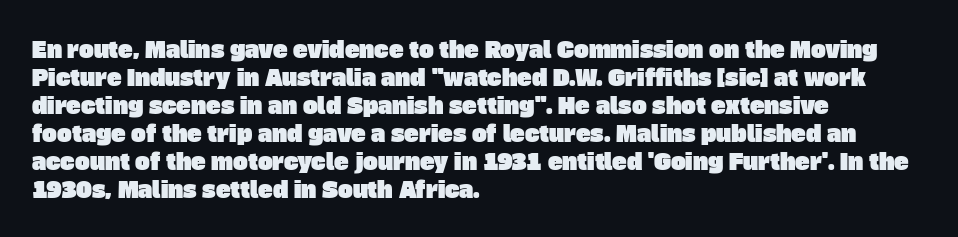
Q: Is the text underlined? A: No.
Q: How is the paragraph aligned? A: Left-aligned.
Q: Is the spacing between letters normal or unusually wide? A: Normal.
Q: Is the spacing between lines tight, normal or loose? A: Normal.
